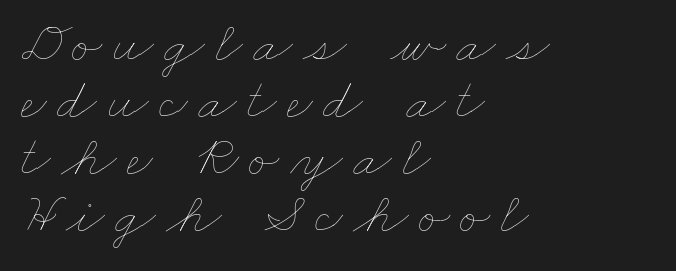
Q: Is the text bold? A: No.
Q: Is the text underlined? A: No.
Q: How is the paragraph aligned? A: Left-aligned.
Q: Is the spacing between lines tight, normal or loose? A: Tight.
Q: Width (condensed, normal, or wide)? A: Wide.
Q: Stroke contrast? A: Low.
Q: x-height? A: Small.
Q: Monospaced? A: No.
